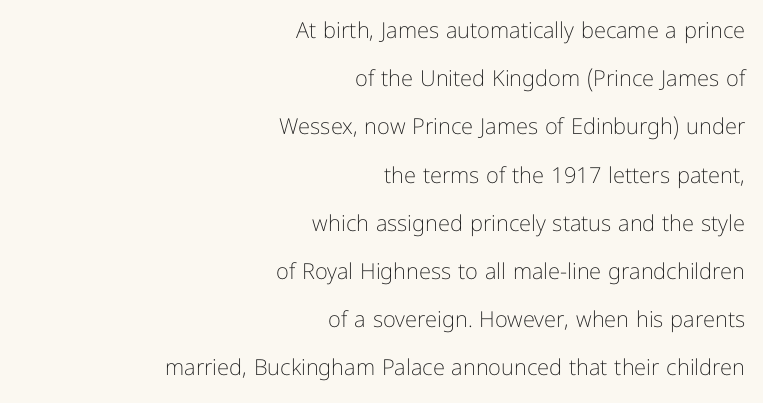
{"italic": "no", "bold": "no", "underline": "no", "align": "right", "line_spacing": "loose", "line_spacing_ratio": 2.19, "letter_spacing": "normal", "letter_spacing_em": 0.0, "glyph_px": 22}
